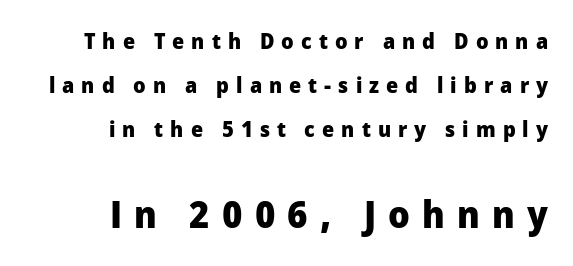
Q: Is the text bold? A: Yes.
Q: Is the text italic (slanted)? A: No, it is upright.
Q: Is the typeface a serif or a sans-serif typeface? A: Sans-serif.
Q: Is the text underlined? A: No.
Q: How is the paragraph aligned? A: Right-aligned.
Q: Is the spacing between letters normal or unusually wide? A: Unusually wide.
Q: Is the spacing between lines tight, normal or loose? A: Loose.
Q: Which block of text is set in a larger size, the first (top) or the second (bottom)? A: The second (bottom) one.
Q: Width (condensed, normal, or wide)? A: Normal.
Q: Stroke contrast? A: Low.
Q: x-height? A: Medium.
Q: Monospaced? A: No.
